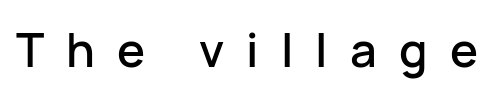
Substantial extra tracking has been applied to these lines. The passage shown is typeset with a sans-serif family. Quick note: underline off. Nope, not italic — everything's standing straight. The passage shown is typed in a proportional face where columns would drift.
